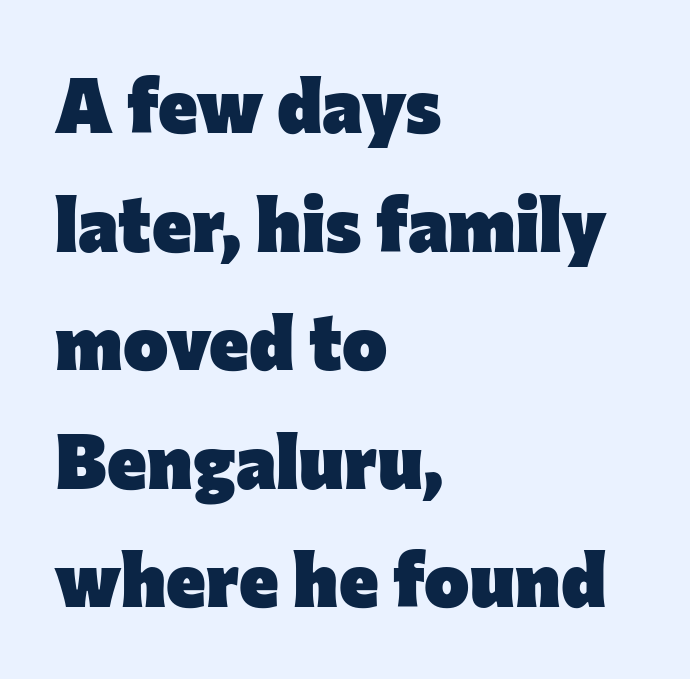
This rendering uses left alignment, leaving the right contour irregular. Is the type bold? Yes — the strokes are clearly thick and heavy. The zone under the glyphs is completely vacant. A typesetter would call this leading conventional body-copy spacing. The axis of the letterforms is exactly vertical.
